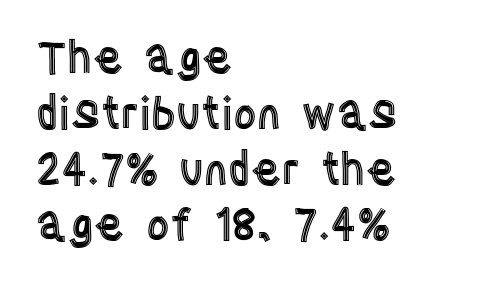
Q: Is the text italic (slanted)? A: No, it is upright.
Q: Is the text underlined? A: No.
Q: How is the paragraph aligned? A: Left-aligned.
Q: Is the spacing between letters normal or unusually wide? A: Normal.
Q: Width (condensed, normal, or wide)? A: Condensed.
Q: x-height? A: Large.
Q: Monospaced? A: No.
